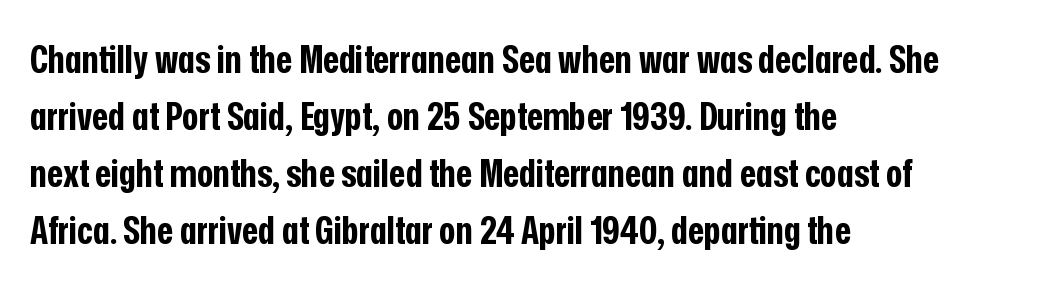
Characters remain perfectly vertical along every line. The words here are not underlined. Regarding serifs, this sample does without them. The line texture is even and compact thanks to regular tracking.
